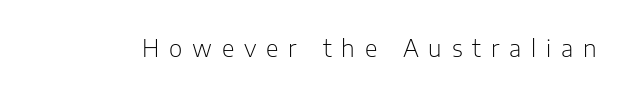
Q: Is the text bold? A: No.
Q: Is the text italic (slanted)? A: No, it is upright.
Q: Is the text underlined? A: No.
Q: Is the spacing between letters normal or unusually wide? A: Unusually wide.
